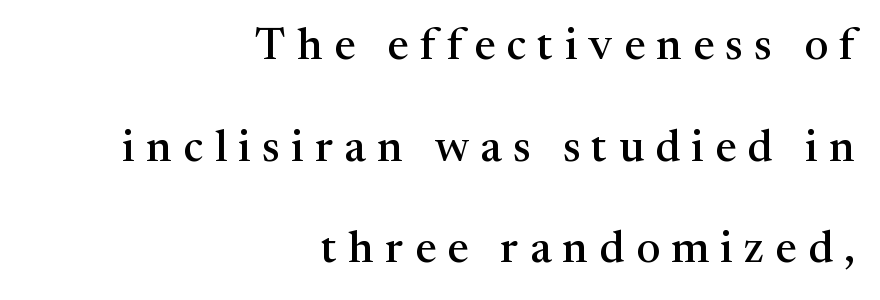
{"serif": "yes", "italic": "no", "width": "normal", "stroke_contrast": "medium", "x_height": "medium", "monospaced": "no", "underline": "no", "align": "right", "line_spacing": "loose", "line_spacing_ratio": 2.26, "letter_spacing": "wide", "letter_spacing_em": 0.25, "glyph_px": 45}
